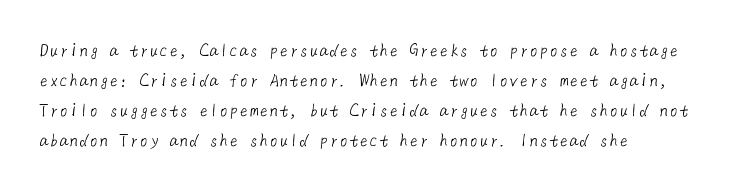
Q: Is the text bold? A: No.
Q: Is the text underlined? A: No.
Q: How is the paragraph aligned? A: Left-aligned.
Q: Is the spacing between letters normal or unusually wide? A: Normal.
Q: Is the spacing between lines tight, normal or loose? A: Normal.
